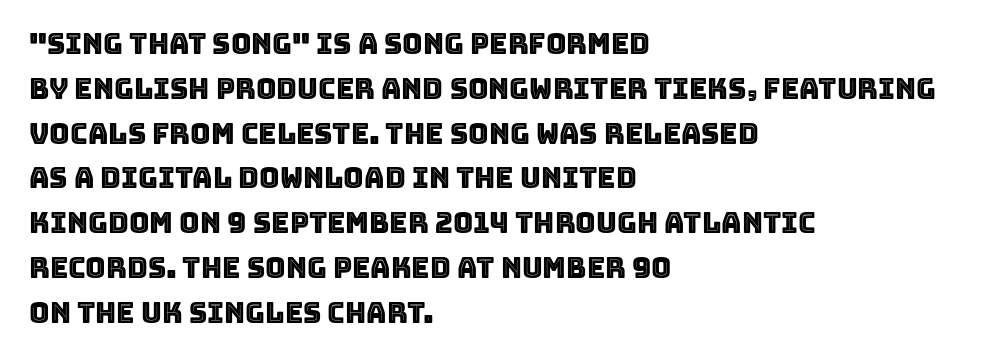
The image shows 28 px text type, upright; set left-aligned, normal line spacing (1.6x), normal letter spacing, not underlined; a large x-height.
